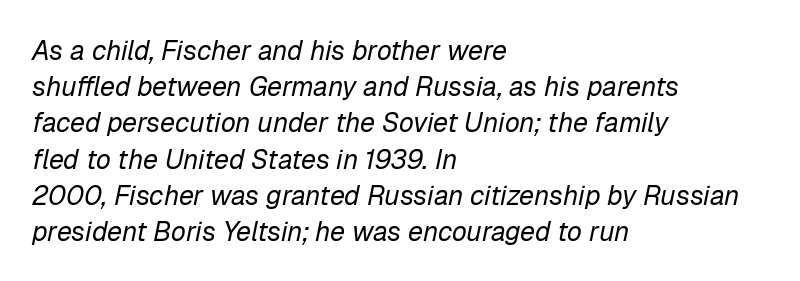
A normal amount of white space separates one row of letters from the next. No letter is thick-stroked: the sample isn't bold. The text carries the slant typical of an italic or oblique font. Spacing between characters is what you'd get straight out of the box. Beneath every word, the page is bare. Does the copy run flush right? No — it runs flush left.
